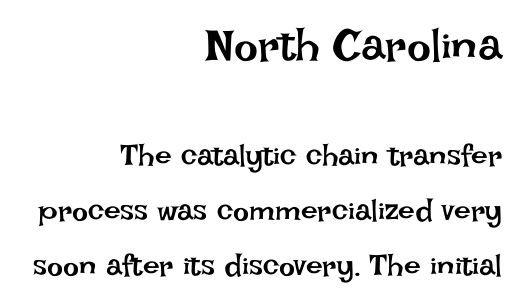
{"italic": "no", "bold": "no", "weight": "regular", "width": "normal", "stroke_contrast": "low", "x_height": "large", "monospaced": "no", "underline": "no", "align": "right", "line_spacing_ratio": 1.84, "letter_spacing": "normal", "letter_spacing_em": 0.0, "larger_block": "first", "size_ratio": 1.5, "glyph_px": 45}
